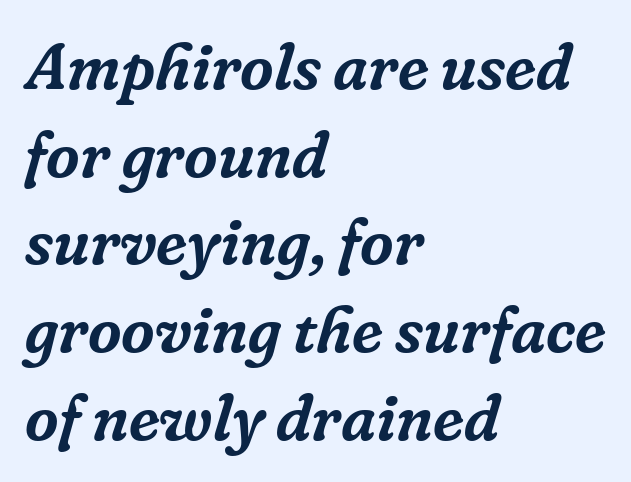
Quick note: interline space is typical. Tracking value appears to be zero — textbook default spacing. Think of a printed novel: that variable character pitch is what you see here. Observe the serifs anchoring each vertical stroke in this sample. Caption: multi-line text, flush left, ragged right. Descender tails drop into unmarked territory.
